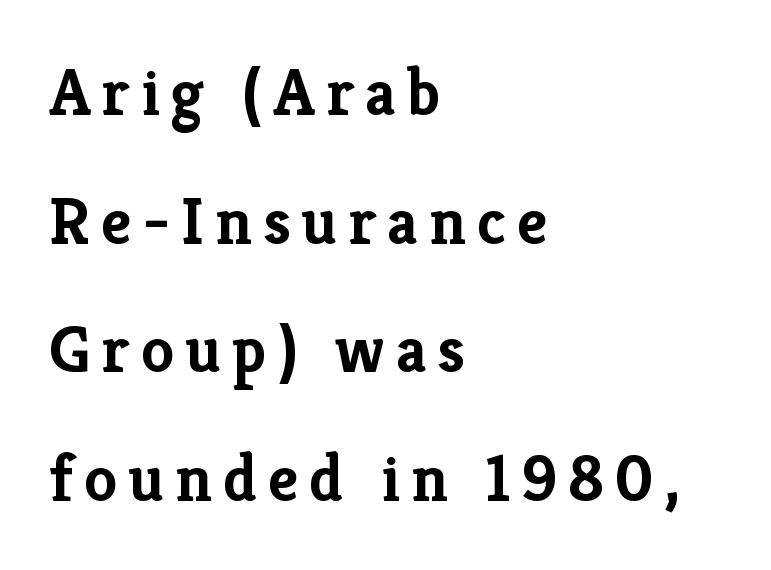
The image shows 67 px semibold serif type, upright; set left-aligned, loose line spacing (1.92x), not underlined; low stroke contrast and a medium x-height.
